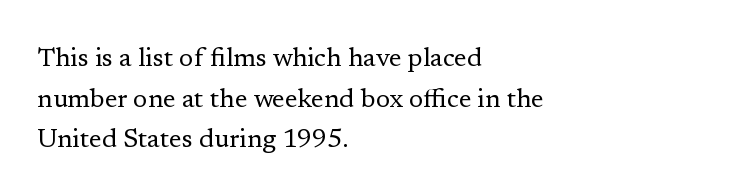
{"italic": "no", "bold": "no", "underline": "no", "align": "left", "line_spacing": "normal", "line_spacing_ratio": 1.56, "letter_spacing": "normal", "letter_spacing_em": 0.0, "glyph_px": 26}
